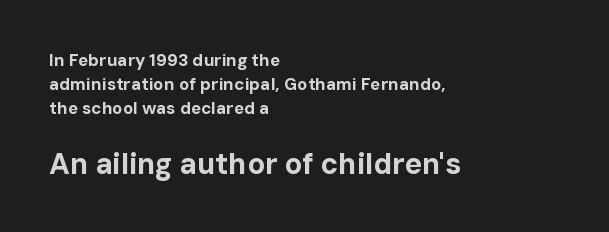
The image shows 29 px bold sans-serif type, upright; set left-aligned, normal line spacing (1.42x), normal letter spacing, not underlined; the second (bottom) block is 1.71x larger; low stroke contrast and a medium x-height.
